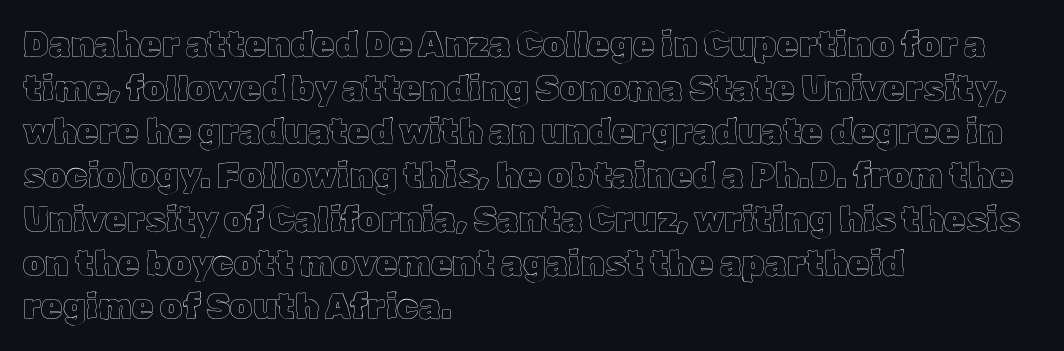
The image shows 35 px text type, upright; set left-aligned, normal line spacing (1.25x), normal letter spacing, not underlined; a medium x-height.
